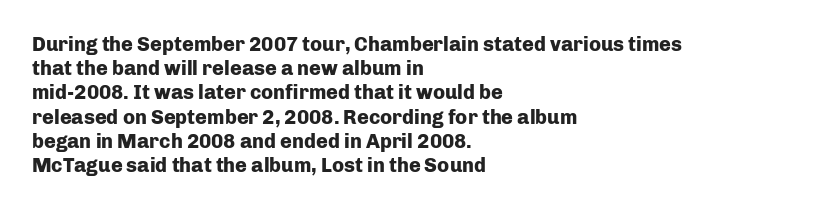
Descenders hang freely into open space. The paragraph has a hard left edge and a soft right edge. It's the straight-up-and-down kind of type. Observe the ordinary spacing: letters are neighbours, not strangers. Weight check: bold — yes, fully.
